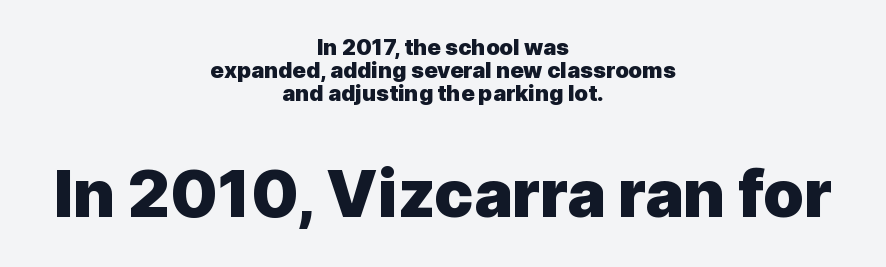
{"serif": "no", "italic": "no", "bold": "yes", "weight": "heavy", "width": "normal", "x_height": "medium", "monospaced": "no", "underline": "no", "align": "center", "line_spacing": "tight", "line_spacing_ratio": 1.05, "letter_spacing": "normal", "letter_spacing_em": 0.0, "larger_block": "second", "size_ratio": 2.95, "glyph_px": 65}
